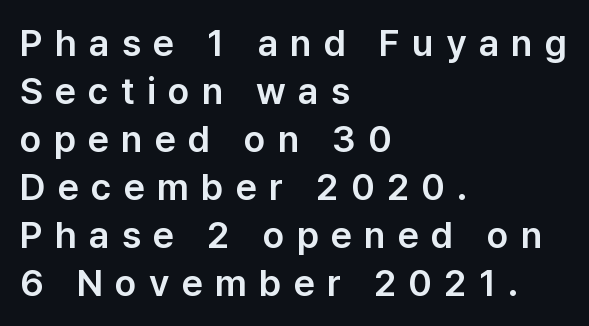
Q: Is the text italic (slanted)? A: No, it is upright.
Q: Is the typeface a serif or a sans-serif typeface? A: Sans-serif.
Q: Is the text underlined? A: No.
Q: How is the paragraph aligned? A: Left-aligned.
Q: Is the spacing between letters normal or unusually wide? A: Unusually wide.
Q: Is the spacing between lines tight, normal or loose? A: Normal.
Q: Width (condensed, normal, or wide)? A: Normal.
Q: Stroke contrast? A: Low.
Q: x-height? A: Medium.
Q: Monospaced? A: No.
